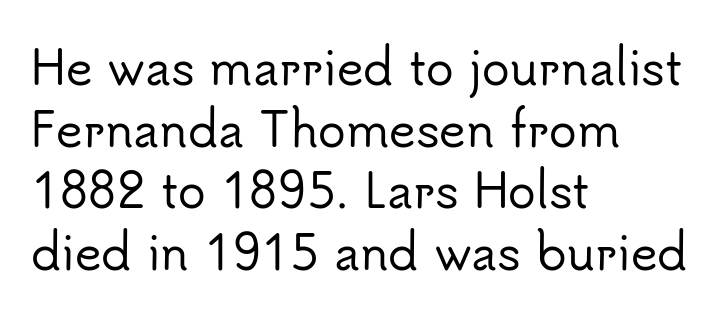
The image shows 46 px sans-serif type, upright; set left-aligned, normal line spacing (1.34x), normal letter spacing, not underlined; low stroke contrast and a small x-height.
